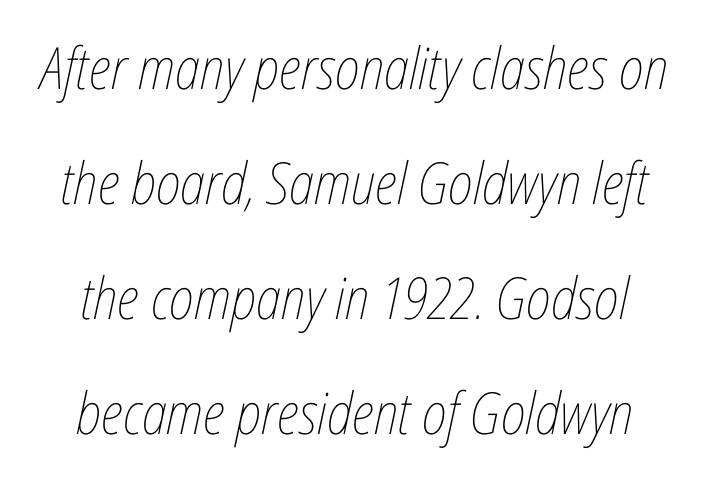
Q: Is the text bold? A: No.
Q: Is the text italic (slanted)? A: Yes, it leans right by about 12 degrees.
Q: Is the text underlined? A: No.
Q: Is the spacing between letters normal or unusually wide? A: Normal.
Q: Is the spacing between lines tight, normal or loose? A: Loose.
Q: Width (condensed, normal, or wide)? A: Condensed.
Q: Stroke contrast? A: Low.
Q: x-height? A: Medium.
Q: Monospaced? A: No.
